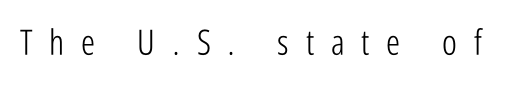
The axis of the letterforms is exactly vertical. Quick note: underline off. These lines have a slow, spaced-out rhythm from letter to letter. The letters carry no serifs — their stems end cleanly without finishing strokes. This sample has the flowing, uneven cadence of proportional lettering.
